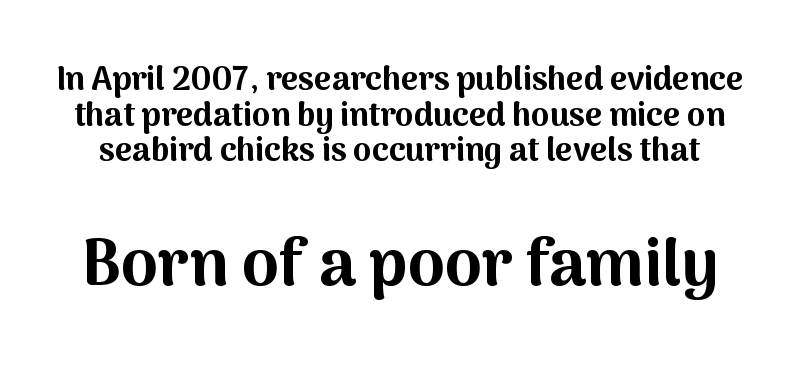
{"serif": "no", "italic": "no", "bold": "yes", "weight": "bold", "width": "normal", "stroke_contrast": "medium", "x_height": "medium", "monospaced": "no", "underline": "no", "line_spacing": "tight", "line_spacing_ratio": 1.08, "letter_spacing": "normal", "letter_spacing_em": 0.0, "larger_block": "second", "size_ratio": 2.0, "glyph_px": 66}
